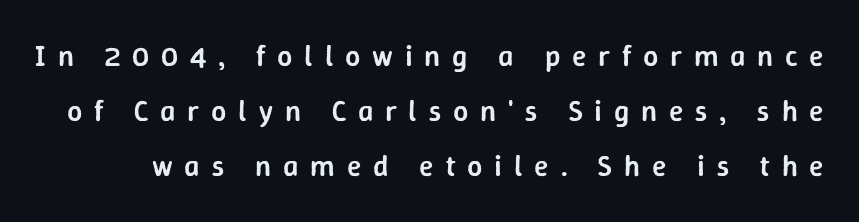
{"serif": "no", "italic": "no", "bold": "semi", "weight": "semibold", "width": "normal", "stroke_contrast": "low", "x_height": "medium", "monospaced": "no", "underline": "no", "line_spacing_ratio": 1.84, "letter_spacing": "wide", "letter_spacing_em": 0.39, "glyph_px": 30}
